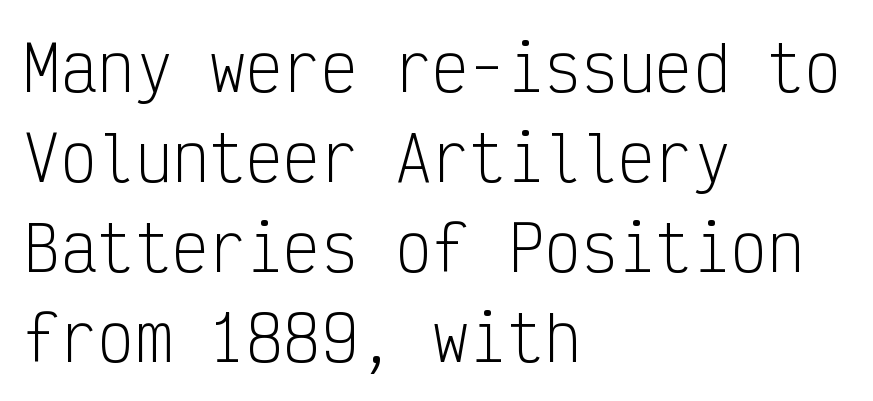
The rendering anchors every line to the left-hand side. The horizontal fit of the characters is conventional and even. These lines are rendered in a fixed-pitch font. Weight: not bold — regular or lighter.
